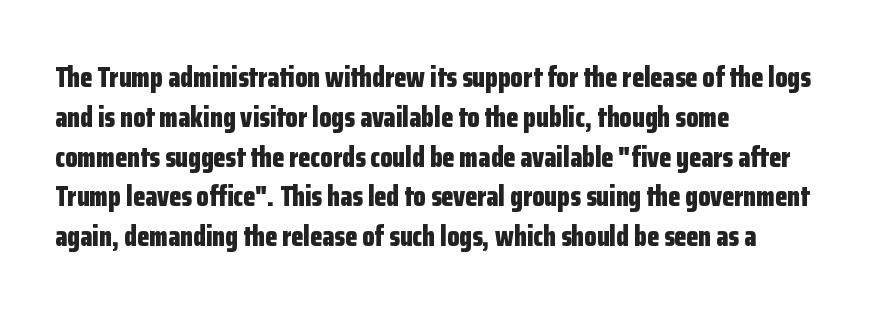
Q: Is the text bold? A: Yes.
Q: Is the text italic (slanted)? A: No, it is upright.
Q: Is the typeface a serif or a sans-serif typeface? A: Sans-serif.
Q: Is the text underlined? A: No.
Q: How is the paragraph aligned? A: Left-aligned.
Q: Is the spacing between letters normal or unusually wide? A: Normal.
Q: Is the spacing between lines tight, normal or loose? A: Normal.
Q: Width (condensed, normal, or wide)? A: Condensed.
Q: Stroke contrast? A: Low.
Q: x-height? A: Medium.
Q: Monospaced? A: No.
